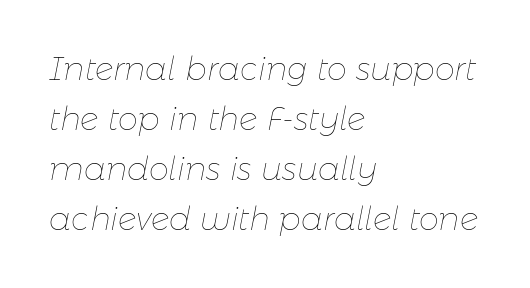
Q: Is the text bold? A: No.
Q: Is the text italic (slanted)? A: Yes, it leans right by about 11 degrees.
Q: Is the text underlined? A: No.
Q: How is the paragraph aligned? A: Left-aligned.
Q: Is the spacing between letters normal or unusually wide? A: Normal.
Q: Is the spacing between lines tight, normal or loose? A: Normal.
Q: Width (condensed, normal, or wide)? A: Normal.
Q: Stroke contrast? A: Low.
Q: x-height? A: Medium.
Q: Monospaced? A: No.
